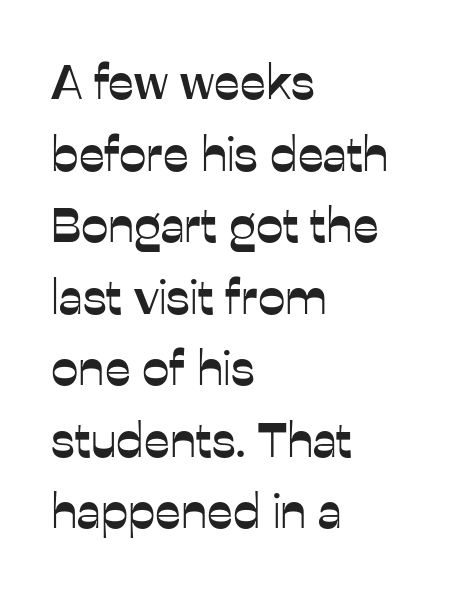
Notice how descenders clear the ascenders below comfortably — that's standard leading. The paragraph has a hard left edge and a soft right edge. Descenders hang freely into open space. A roman cut, with each character standing at attention. Caption: standard tracking, unaltered. Are there feet on the stems? There aren't — it's a sans.
